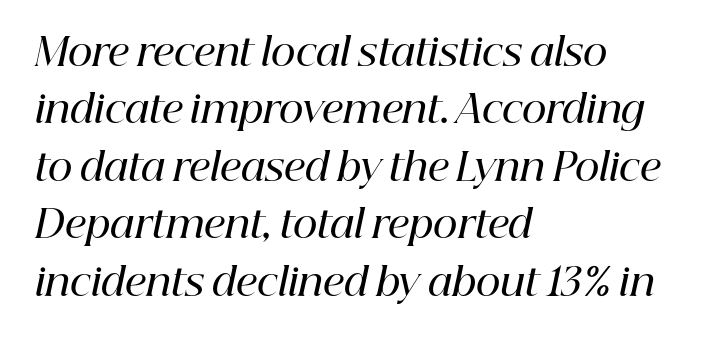
The image shows 38 px semibold serif type, italic (leaning right); set left-aligned, normal line spacing (1.51x), normal letter spacing, not underlined; high stroke contrast and a medium x-height.
